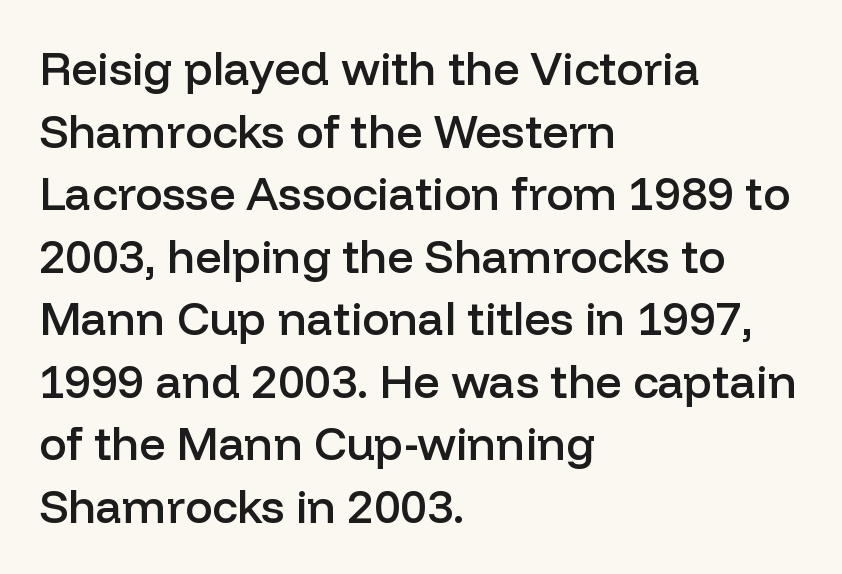
The gaps between neighbouring characters are ordinary and unremarkable. The strokes are fattened partway — semibold, not bold. Typographically, this falls in the sans-serif category. The rows are spaced the way most documents space them. Style check: upright. Only glyphs here, with clear space below each row.
